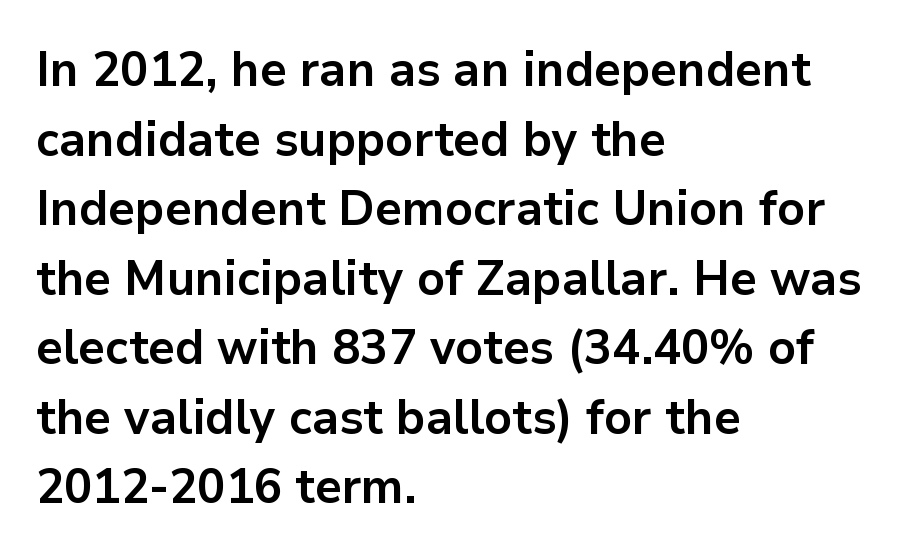
How would I describe the line gaps? Plain and ordinary. This sample uses an upright cut, with every glyph sitting square on the baseline. These lines are rendered in a variable-pitch font. One-word summary of the alignment: left.
